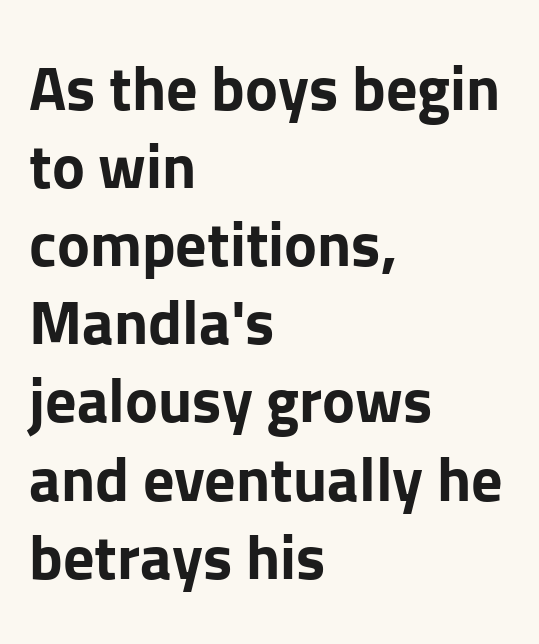
Q: Is the text bold? A: Yes.
Q: Is the text italic (slanted)? A: No, it is upright.
Q: Is the typeface a serif or a sans-serif typeface? A: Sans-serif.
Q: Is the text underlined? A: No.
Q: How is the paragraph aligned? A: Left-aligned.
Q: Is the spacing between letters normal or unusually wide? A: Normal.
Q: Is the spacing between lines tight, normal or loose? A: Normal.
Q: Width (condensed, normal, or wide)? A: Normal.
Q: Stroke contrast? A: Low.
Q: x-height? A: Medium.
Q: Monospaced? A: No.
